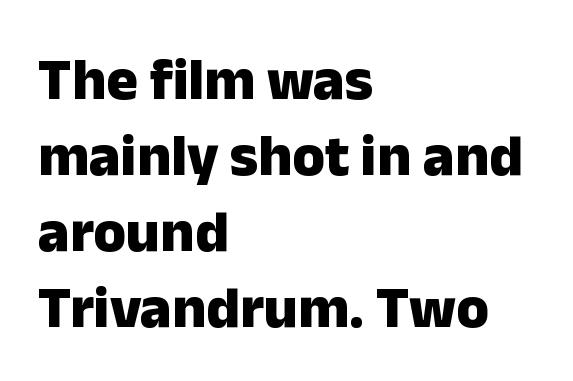
{"serif": "no", "italic": "no", "bold": "yes", "weight": "heavy", "width": "normal", "stroke_contrast": "low", "x_height": "medium", "monospaced": "no", "underline": "no", "align": "left", "line_spacing": "normal", "line_spacing_ratio": 1.29, "letter_spacing": "normal", "letter_spacing_em": 0.0, "glyph_px": 59}
